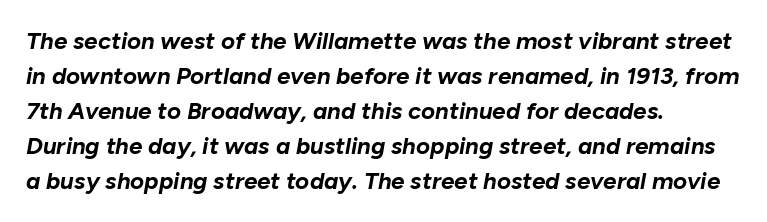
The image shows 24 px bold type, italic (leaning right); set left-aligned, normal line spacing (1.46x), normal letter spacing, not underlined.
